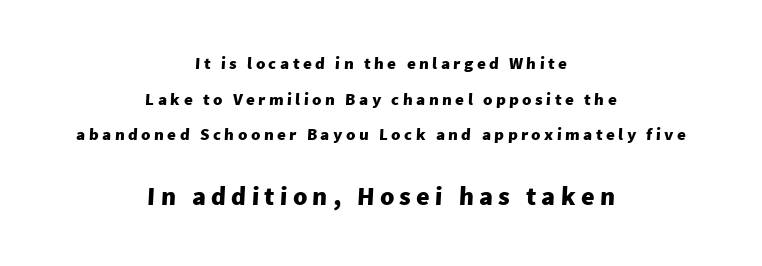
The image shows 26 px bold type; set centered, loose line spacing (2.09x), unusually wide letter spacing (+0.2 em), not underlined; the second (bottom) block is 1.53x larger.
